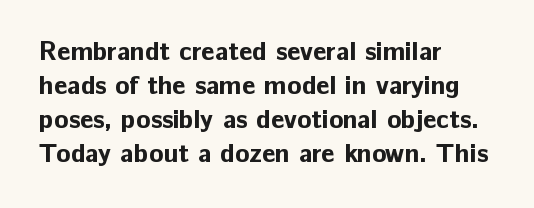
{"italic": "no", "bold": "yes", "underline": "no", "align": "left", "line_spacing": "normal", "line_spacing_ratio": 1.31, "letter_spacing": "normal", "letter_spacing_em": 0.0, "glyph_px": 26}
